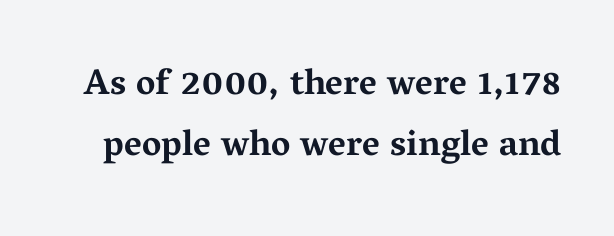
Q: Is the text bold? A: Yes.
Q: Is the text italic (slanted)? A: No, it is upright.
Q: Is the typeface a serif or a sans-serif typeface? A: Serif.
Q: Is the text underlined? A: No.
Q: Is the spacing between letters normal or unusually wide? A: Normal.
Q: Is the spacing between lines tight, normal or loose? A: Normal.
Q: Width (condensed, normal, or wide)? A: Wide.
Q: Stroke contrast? A: Medium.
Q: x-height? A: Medium.
Q: Monospaced? A: No.
